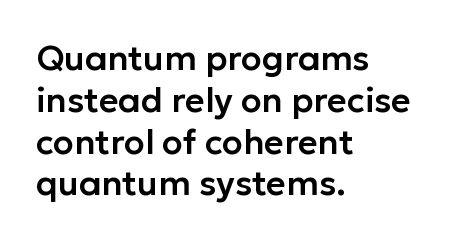
Q: Is the text italic (slanted)? A: No, it is upright.
Q: Is the typeface a serif or a sans-serif typeface? A: Sans-serif.
Q: Is the text underlined? A: No.
Q: How is the paragraph aligned? A: Left-aligned.
Q: Is the spacing between letters normal or unusually wide? A: Normal.
Q: Width (condensed, normal, or wide)? A: Normal.
Q: Stroke contrast? A: Low.
Q: x-height? A: Medium.
Q: Monospaced? A: No.
